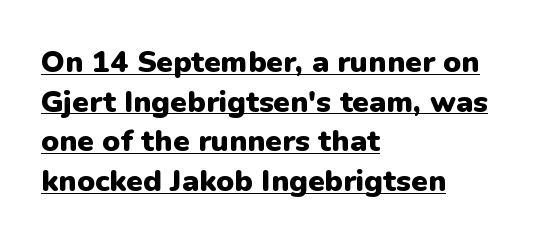
Students, observe the line beneath the letters — that is underlining. These lines are rendered in a variable-pitch font. Look at the stroke-to-counter ratio: heavy, a bold. These lines are set flush left with a ragged right edge. The lines sit at an ordinary, default distance from one another. Ordinary non-slanted type is in use.
